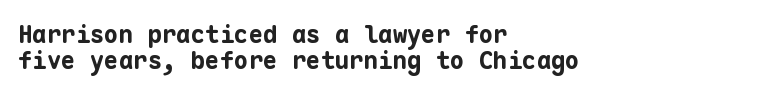
{"italic": "no", "bold": "yes", "underline": "no", "align": "left", "line_spacing": "tight", "line_spacing_ratio": 1.08, "letter_spacing": "normal", "letter_spacing_em": 0.0, "glyph_px": 24}
